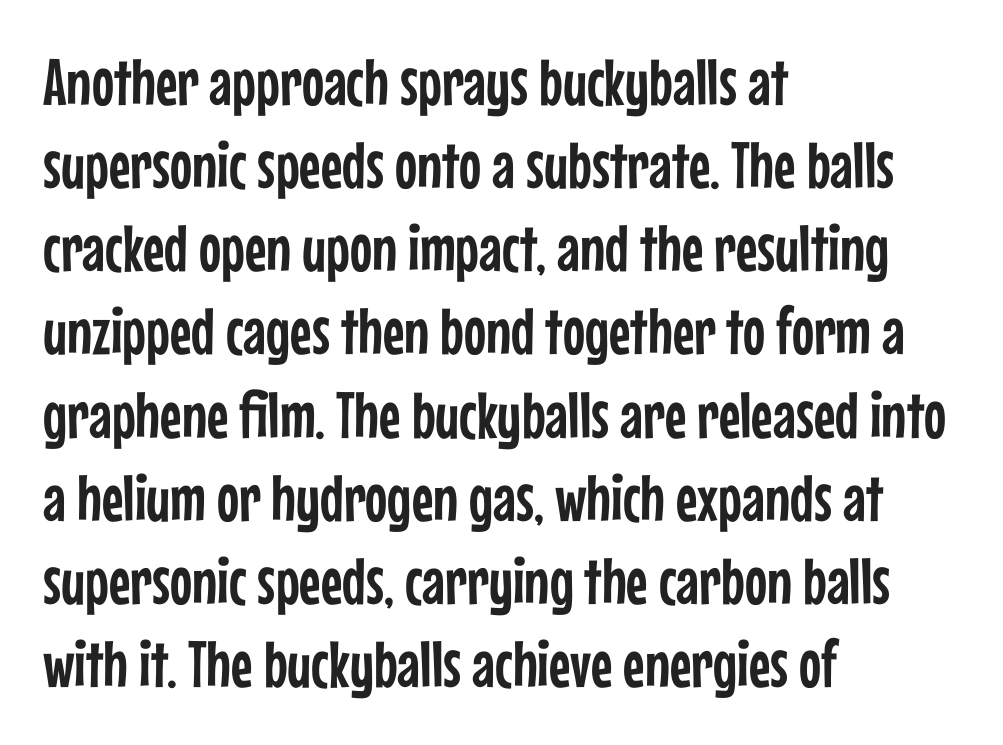
The image shows 66 px condensed sans-serif type, upright; set left-aligned, normal line spacing (1.26x), normal letter spacing, not underlined; low stroke contrast and a medium x-height.
